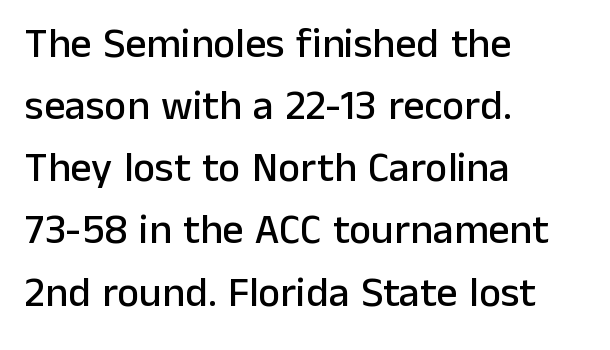
{"serif": "no", "italic": "no", "width": "normal", "stroke_contrast": "low", "x_height": "medium", "monospaced": "no", "underline": "no", "align": "left", "line_spacing": "normal", "line_spacing_ratio": 1.48, "letter_spacing": "normal", "letter_spacing_em": 0.0, "glyph_px": 42}
